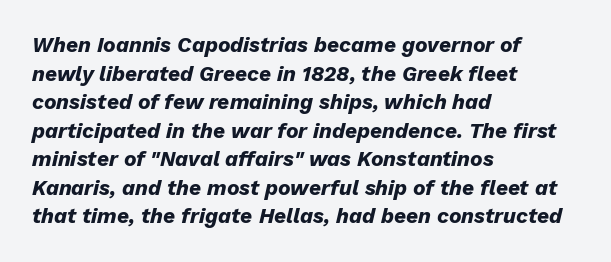
Q: Is the text bold? A: Yes.
Q: Is the text italic (slanted)? A: Yes, it leans right by about 13 degrees.
Q: Is the text underlined? A: No.
Q: How is the paragraph aligned? A: Left-aligned.
Q: Is the spacing between letters normal or unusually wide? A: Normal.
Q: Is the spacing between lines tight, normal or loose? A: Normal.
